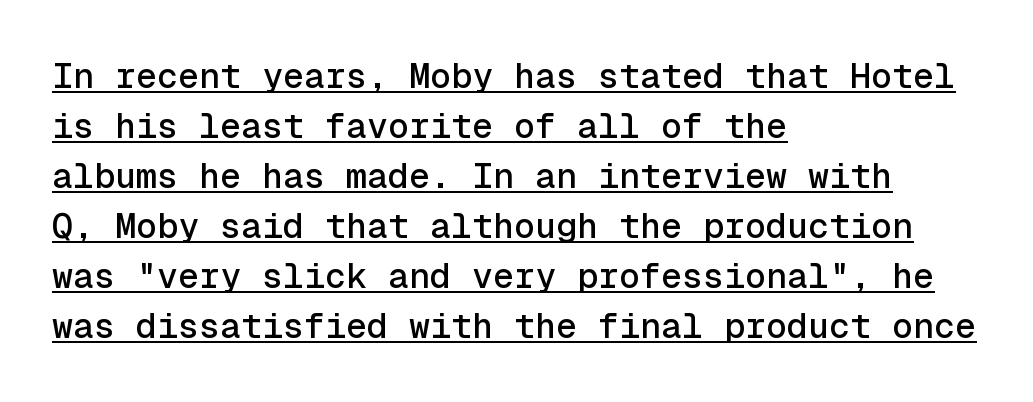
The string is rendered with underlining switched on. These lines are set flush left with a ragged right edge. The letters stand upright; this is a roman face. What's the leading like? Ordinary, nothing unusual. The letters march in equal steps, a hallmark of fixed-pitch type. Are there feet on the stems? There aren't — it's a sans.
